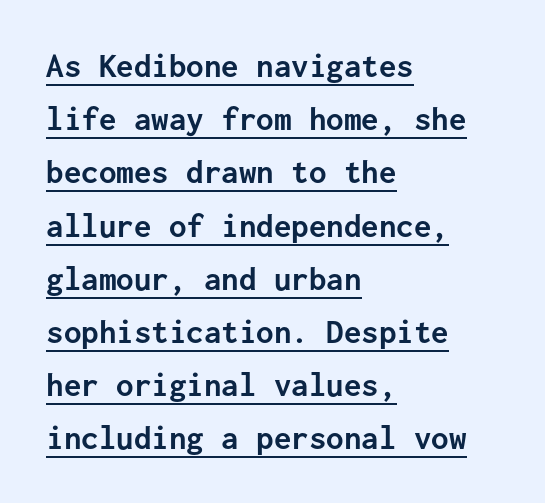
Q: Is the text bold? A: Yes.
Q: Is the text italic (slanted)? A: No, it is upright.
Q: Is the typeface a serif or a sans-serif typeface? A: Sans-serif.
Q: Is the text underlined? A: Yes.
Q: How is the paragraph aligned? A: Left-aligned.
Q: Is the spacing between letters normal or unusually wide? A: Normal.
Q: Is the spacing between lines tight, normal or loose? A: Normal.
Q: Width (condensed, normal, or wide)? A: Normal.
Q: Stroke contrast? A: Low.
Q: x-height? A: Medium.
Q: Monospaced? A: Yes.
